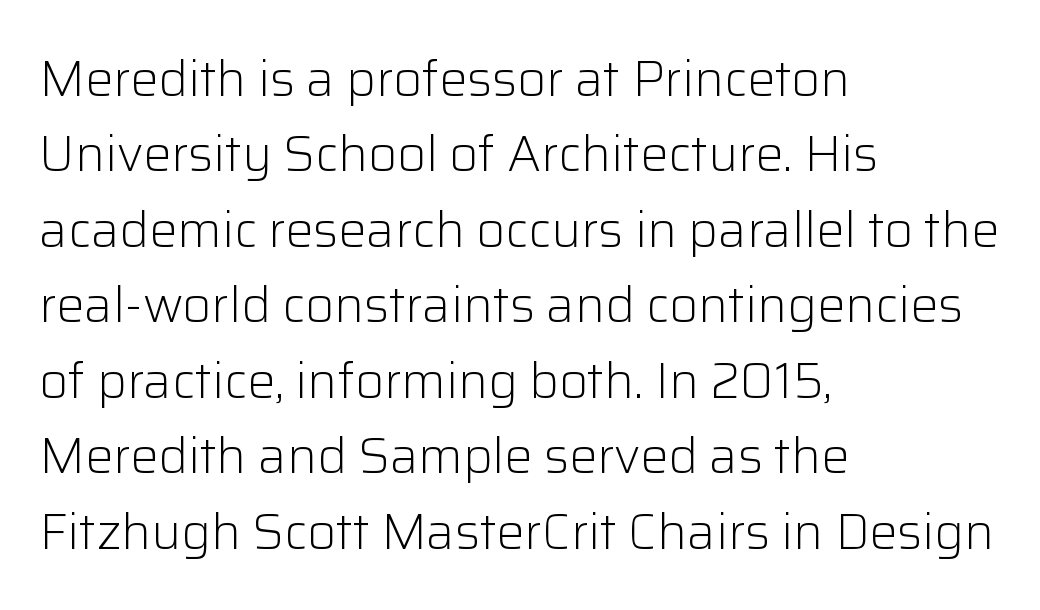
The image shows 50 px light sans-serif type, upright; set left-aligned, normal line spacing (1.51x), normal letter spacing, not underlined; low stroke contrast and a medium x-height.
